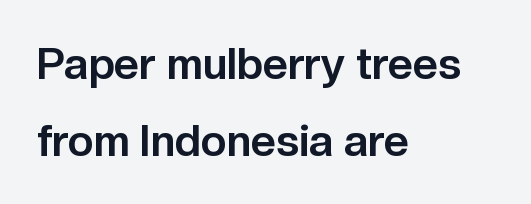
Q: Is the text bold? A: Yes.
Q: Is the text italic (slanted)? A: No, it is upright.
Q: Is the typeface a serif or a sans-serif typeface? A: Sans-serif.
Q: Is the text underlined? A: No.
Q: How is the paragraph aligned? A: Left-aligned.
Q: Is the spacing between letters normal or unusually wide? A: Normal.
Q: Width (condensed, normal, or wide)? A: Normal.
Q: Stroke contrast? A: Low.
Q: x-height? A: Medium.
Q: Monospaced? A: No.
